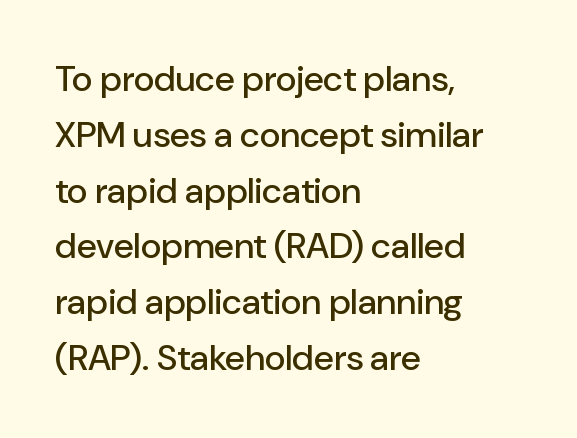
Q: Is the text italic (slanted)? A: No, it is upright.
Q: Is the typeface a serif or a sans-serif typeface? A: Sans-serif.
Q: Is the text underlined? A: No.
Q: How is the paragraph aligned? A: Left-aligned.
Q: Is the spacing between letters normal or unusually wide? A: Normal.
Q: Is the spacing between lines tight, normal or loose? A: Normal.
Q: Width (condensed, normal, or wide)? A: Normal.
Q: Stroke contrast? A: Low.
Q: x-height? A: Medium.
Q: Monospaced? A: No.
